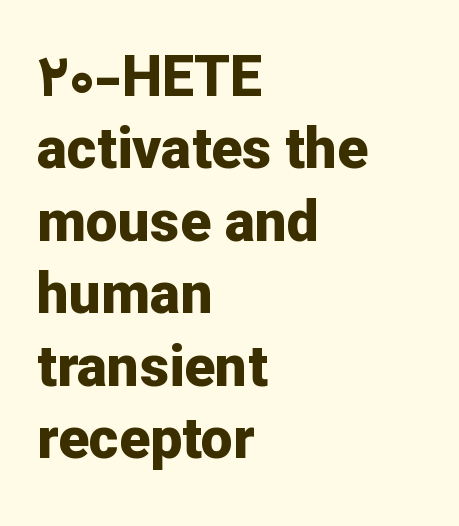
{"serif": "no", "italic": "no", "bold": "yes", "weight": "bold", "width": "normal", "stroke_contrast": "low", "x_height": "medium", "monospaced": "no", "underline": "no", "align": "left", "line_spacing": "normal", "line_spacing_ratio": 1.27, "letter_spacing": "normal", "letter_spacing_em": 0.0, "glyph_px": 57}
